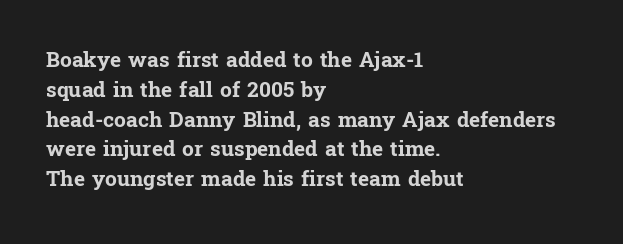
Q: Is the text bold? A: Yes.
Q: Is the text italic (slanted)? A: No, it is upright.
Q: Is the text underlined? A: No.
Q: How is the paragraph aligned? A: Left-aligned.
Q: Is the spacing between letters normal or unusually wide? A: Normal.
Q: Is the spacing between lines tight, normal or loose? A: Normal.
